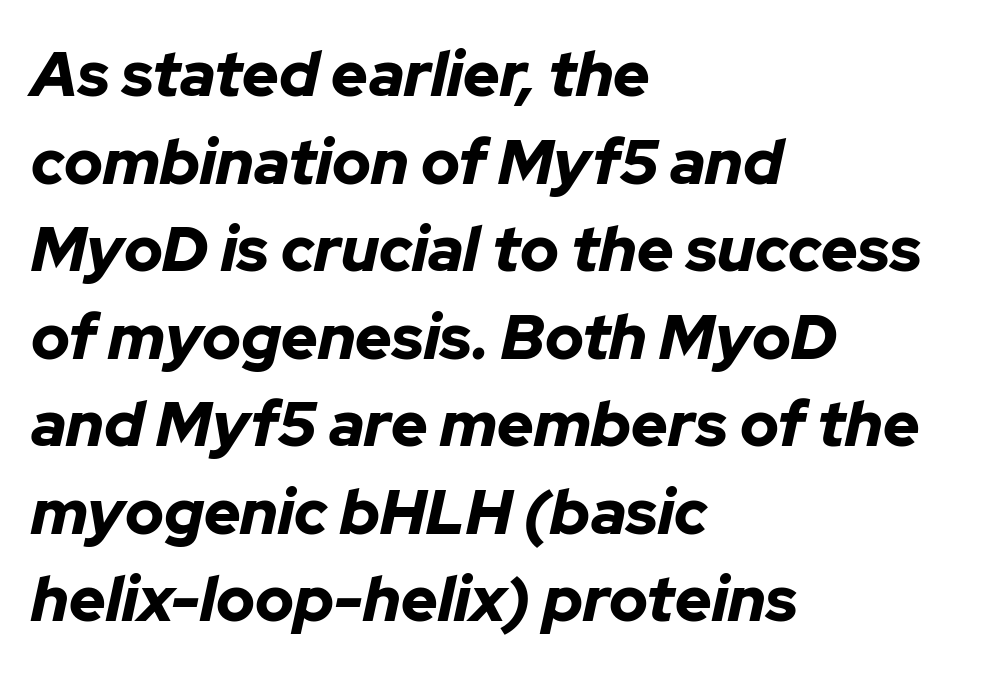
{"italic": "yes", "lean": "right", "slant_degrees": 12, "bold": "yes", "weight": "bold", "width": "normal", "stroke_contrast": "low", "x_height": "medium", "monospaced": "no", "underline": "no", "align": "left", "line_spacing": "normal", "line_spacing_ratio": 1.39, "letter_spacing": "normal", "letter_spacing_em": 0.0, "glyph_px": 63}
